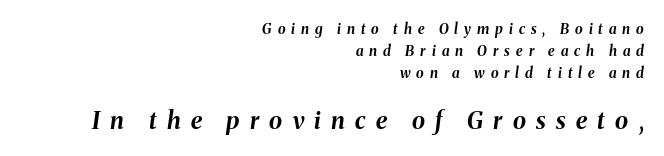
The image shows 24 px bold type, italic (leaning right); set right-aligned, normal line spacing (1.56x), unusually wide letter spacing (+0.43 em), not underlined; the second (bottom) block is 1.71x larger.
